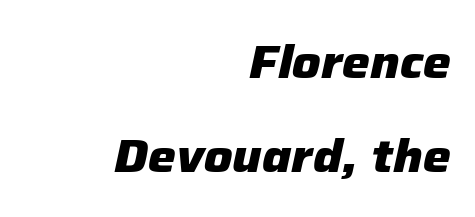
The image shows 47 px heavy type, italic (leaning right); set right-aligned, loose line spacing (2.0x), normal letter spacing, not underlined; low stroke contrast and a medium x-height.
